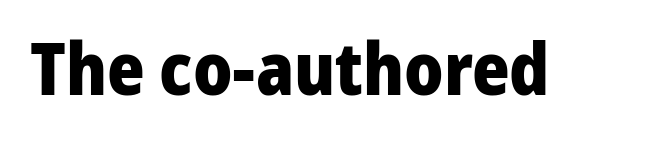
Q: Is the text bold? A: Yes.
Q: Is the text italic (slanted)? A: No, it is upright.
Q: Is the typeface a serif or a sans-serif typeface? A: Sans-serif.
Q: Is the text underlined? A: No.
Q: Is the spacing between letters normal or unusually wide? A: Normal.
Q: Width (condensed, normal, or wide)? A: Normal.
Q: Stroke contrast? A: Low.
Q: x-height? A: Medium.
Q: Monospaced? A: No.
